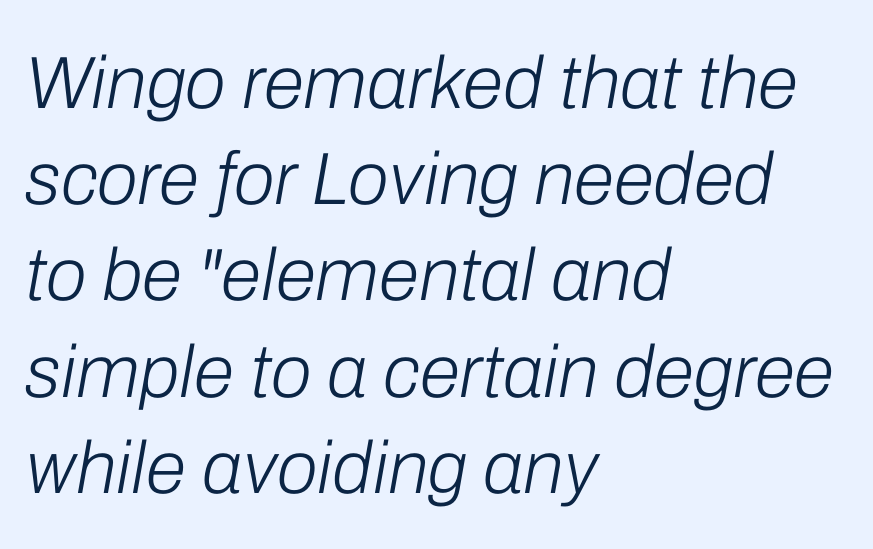
{"italic": "yes", "lean": "right", "slant_degrees": 10, "bold": "no", "weight": "light", "width": "normal", "stroke_contrast": "low", "x_height": "medium", "monospaced": "no", "underline": "no", "align": "left", "line_spacing": "normal", "line_spacing_ratio": 1.3, "letter_spacing": "normal", "letter_spacing_em": 0.0, "glyph_px": 74}
